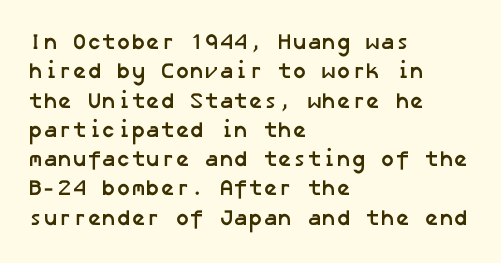
Q: Is the text bold? A: Yes.
Q: Is the text underlined? A: No.
Q: How is the paragraph aligned? A: Left-aligned.
Q: Is the spacing between letters normal or unusually wide? A: Normal.
Q: Is the spacing between lines tight, normal or loose? A: Normal.
